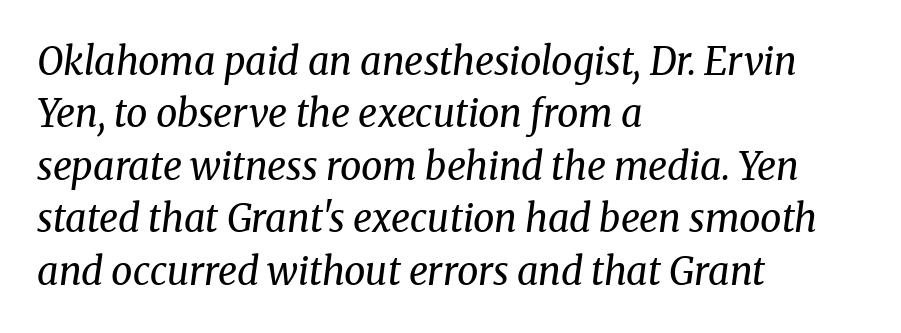
Q: Is the text bold? A: No.
Q: Is the text italic (slanted)? A: Yes, it leans right by about 8 degrees.
Q: Is the typeface a serif or a sans-serif typeface? A: Serif.
Q: Is the text underlined? A: No.
Q: How is the paragraph aligned? A: Left-aligned.
Q: Is the spacing between letters normal or unusually wide? A: Normal.
Q: Is the spacing between lines tight, normal or loose? A: Normal.
Q: Width (condensed, normal, or wide)? A: Normal.
Q: Stroke contrast? A: Medium.
Q: x-height? A: Medium.
Q: Monospaced? A: No.
